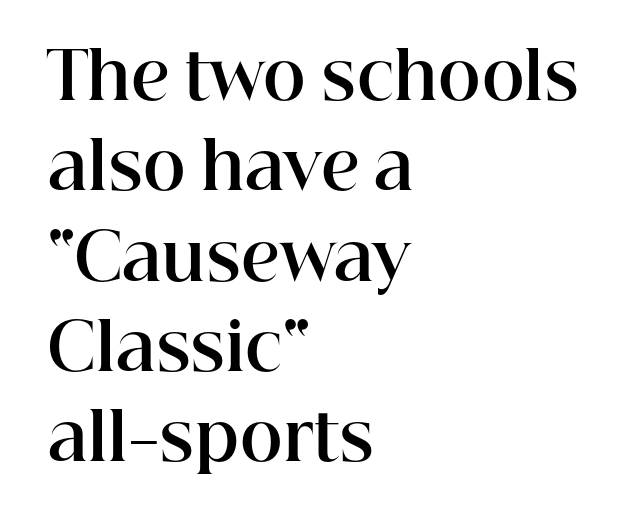
Weight check: bold — yes, fully. Every character sits straight up, as roman type does. The compositor pushed each line to the left boundary. Spacing between characters is what you'd get straight out of the box. The rendering shows small feet on the letterforms — a serif design. Is this a fixed-width face? No — the glyphs have proportional, varying widths.
